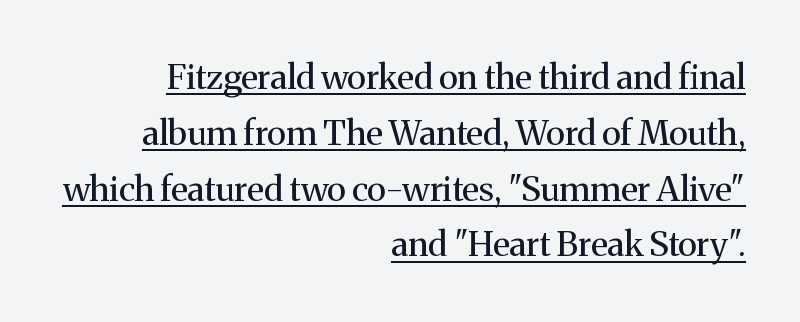
The image shows 34 px regular-weight serif type, upright; set right-aligned, normal line spacing (1.64x), normal letter spacing, underlined; medium stroke contrast and a medium x-height.
